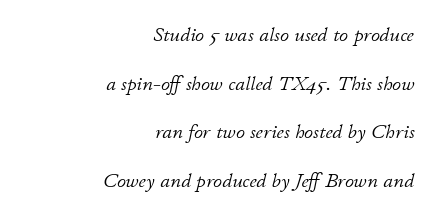
{"italic": "yes", "lean": "right", "slant_degrees": 11, "bold": "no", "underline": "no", "align": "right", "line_spacing": "loose", "line_spacing_ratio": 2.43, "letter_spacing": "normal", "letter_spacing_em": 0.0, "glyph_px": 20}
